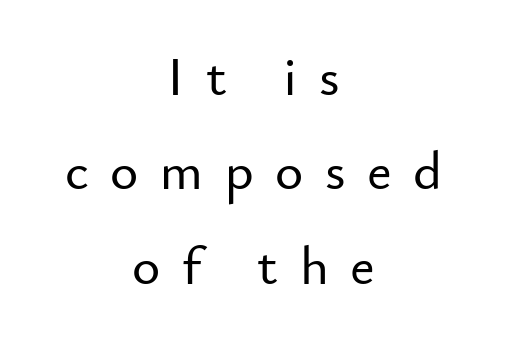
The image shows 54 px sans-serif type, upright; set centered, line spacing 1.75x, unusually wide letter spacing (+0.4 em), not underlined; low stroke contrast and a small x-height.
